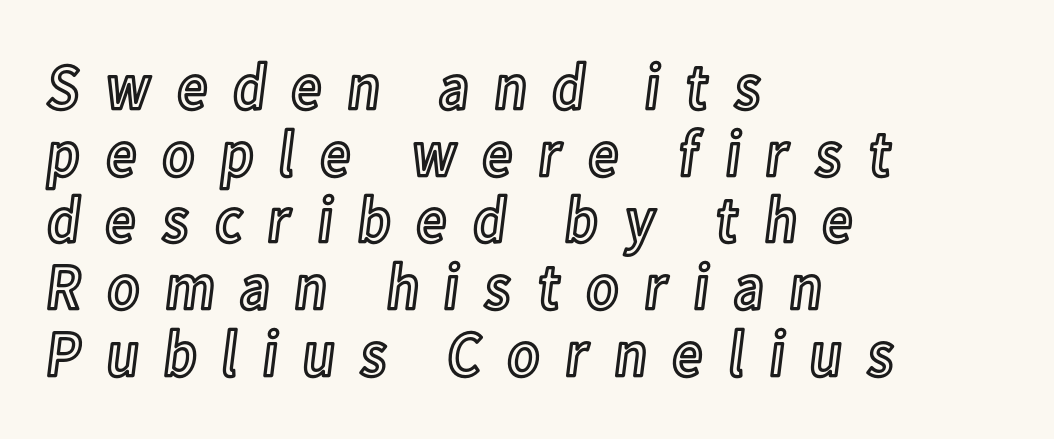
{"width": "condensed", "x_height": "medium", "monospaced": "no", "underline": "no", "align": "left", "line_spacing": "tight", "line_spacing_ratio": 1.01, "letter_spacing": "wide", "letter_spacing_em": 0.35, "glyph_px": 66}
